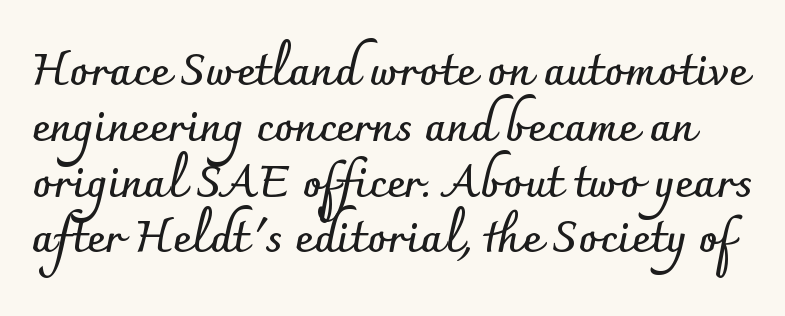
The font is running at its bold setting. The letters advance in unequal steps, a hallmark of proportional type. Glyph-to-glyph distance matches everyday printed text. The passage shown is typeset with a sans-serif family. The specimen omits any rule beneath the text block's lines.
